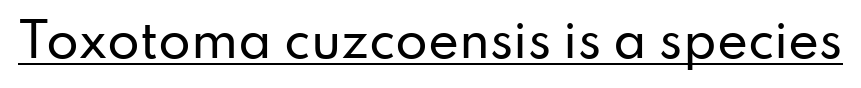
Is this a fixed-width face? No — the glyphs have proportional, varying widths. These lines keep a tight, regular rhythm from letter to letter. The specimen includes a rule beneath the text block's lines. These lines were composed using upright roman letters. The typeface chosen for these lines omits serifs.
